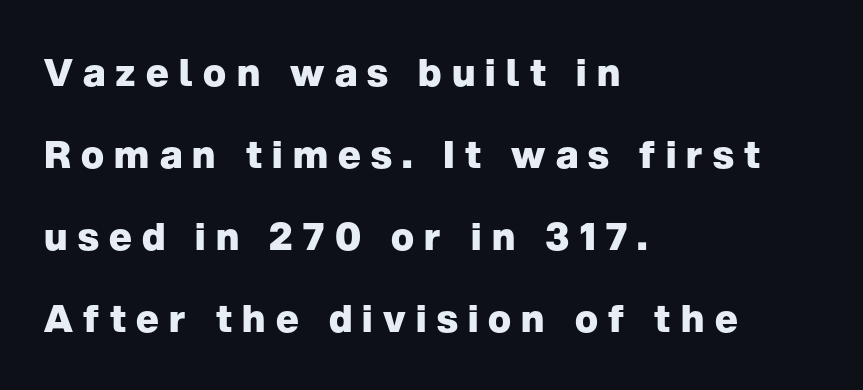
{"serif": "no", "italic": "no", "bold": "yes", "weight": "heavy", "width": "normal", "stroke_contrast": "low", "x_height": "medium", "monospaced": "no", "underline": "no", "align": "left", "line_spacing": "loose", "line_spacing_ratio": 2.16, "letter_spacing": "wide", "letter_spacing_em": 0.27, "glyph_px": 38}
